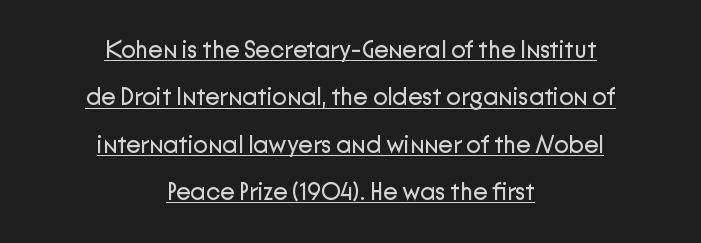
Q: Is the text bold? A: No.
Q: Is the text italic (slanted)? A: No, it is upright.
Q: Is the text underlined? A: Yes.
Q: How is the paragraph aligned? A: Centered.
Q: Is the spacing between letters normal or unusually wide? A: Normal.
Q: Is the spacing between lines tight, normal or loose? A: Loose.
